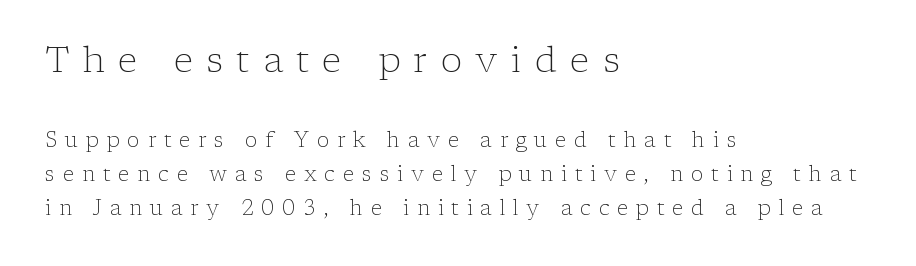
{"serif": "yes", "italic": "no", "bold": "no", "weight": "light", "width": "normal", "stroke_contrast": "low", "x_height": "medium", "monospaced": "no", "underline": "no", "align": "left", "line_spacing": "normal", "line_spacing_ratio": 1.6, "letter_spacing": "wide", "letter_spacing_em": 0.37, "larger_block": "first", "size_ratio": 1.71, "glyph_px": 36}
